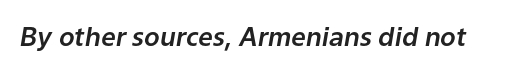
Q: Is the text italic (slanted)? A: Yes, it leans right by about 9 degrees.
Q: Is the text underlined? A: No.
Q: Is the spacing between letters normal or unusually wide? A: Normal.
